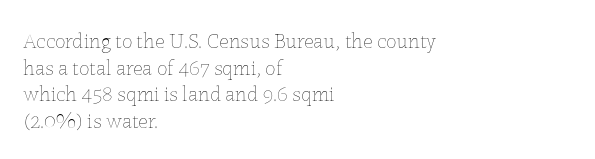
The image shows 21 px text type, upright; set left-aligned, normal line spacing (1.27x), normal letter spacing, not underlined.
